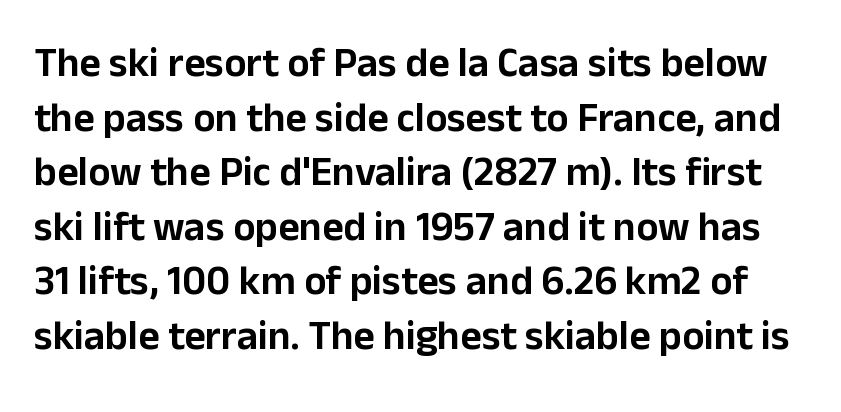
Compared with typical body copy, the letter spacing here is the same. Look at the bottom of the vertical strokes: they stop flat, with no serifs. Underlining? Definitely not there. Is there any slant? The stems are plumb. The rows are spaced the way most documents space them.
